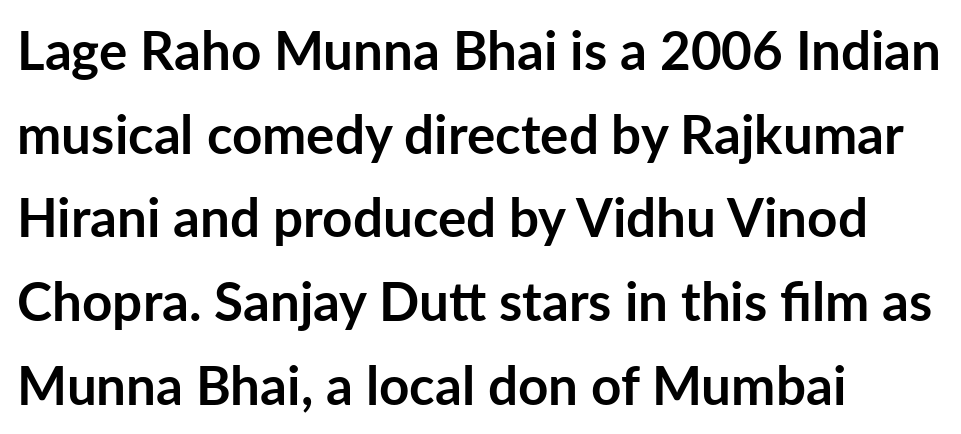
Unlike a traditional serif, this face leaves its strokes unadorned. Chunky letters — that's bold for sure. Rendered with straight, roman letterforms. Teacher's note: observe the even left margin — that is flush-left alignment.
